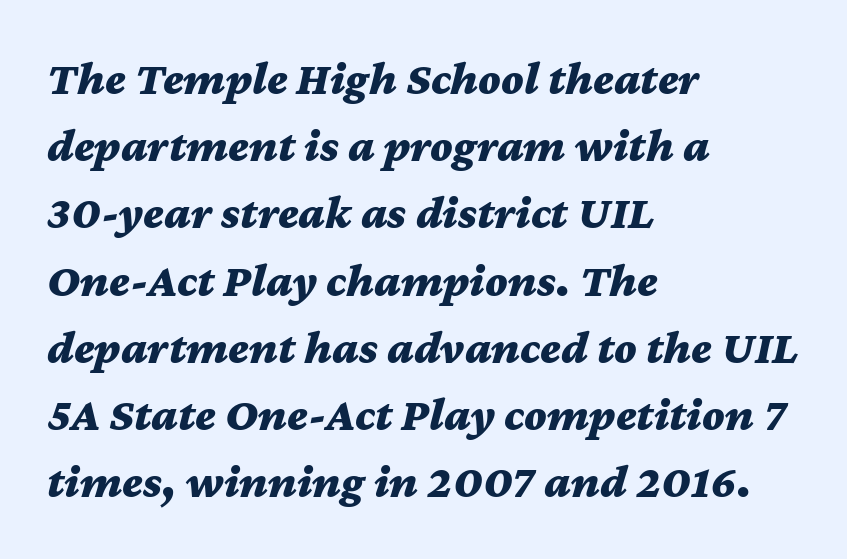
Q: Is the text bold? A: Yes.
Q: Is the text italic (slanted)? A: Yes, it leans right by about 12 degrees.
Q: Is the text underlined? A: No.
Q: How is the paragraph aligned? A: Left-aligned.
Q: Is the spacing between letters normal or unusually wide? A: Normal.
Q: Is the spacing between lines tight, normal or loose? A: Normal.
Q: Width (condensed, normal, or wide)? A: Wide.
Q: Stroke contrast? A: Medium.
Q: x-height? A: Medium.
Q: Monospaced? A: No.
